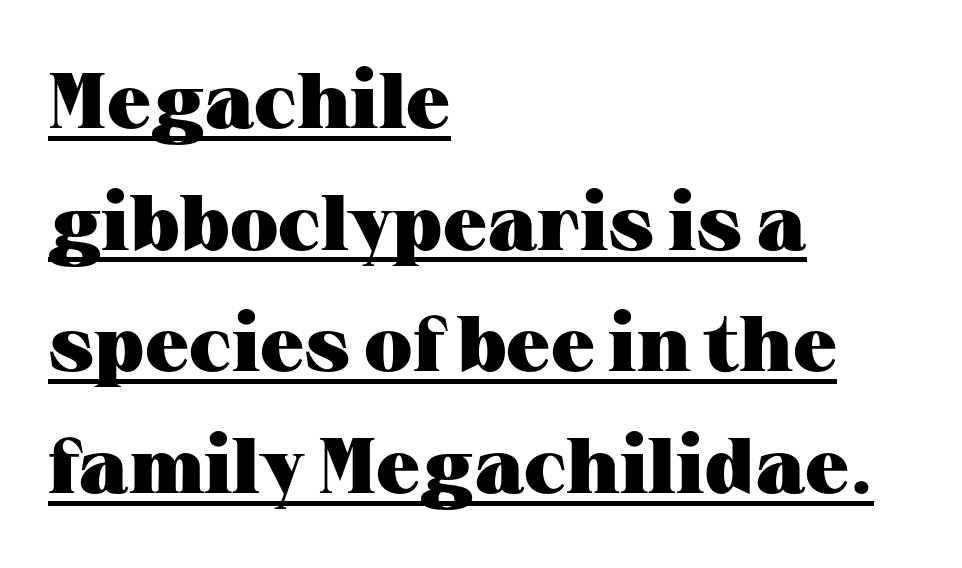
{"serif": "yes", "italic": "no", "bold": "yes", "weight": "heavy", "width": "wide", "stroke_contrast": "medium", "x_height": "medium", "monospaced": "no", "underline": "yes", "align": "left", "line_spacing": "normal", "line_spacing_ratio": 1.56, "letter_spacing": "normal", "letter_spacing_em": 0.0, "glyph_px": 78}
